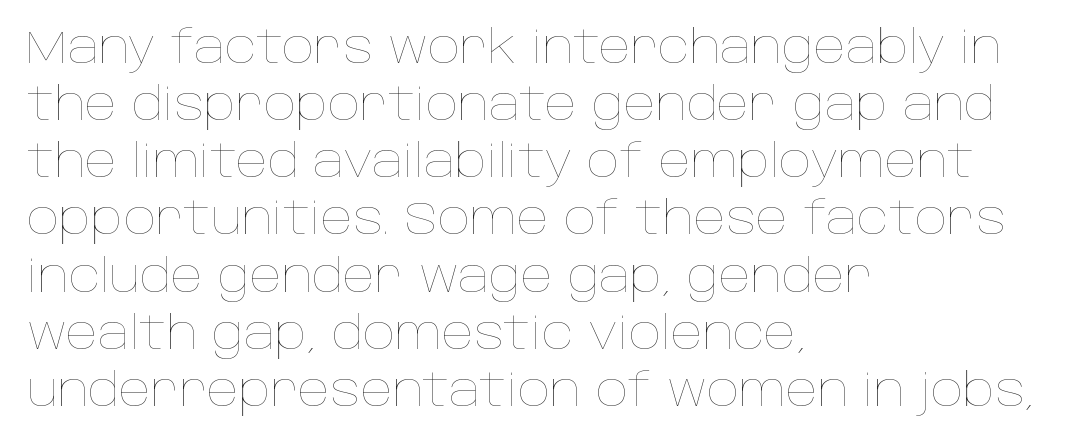
Each new line begins a customary step beneath the previous one. Weight: in the light-to-regular range. Nobody drew a line under any word here. Spacing verdict: proportional, widths tailored to each character.
